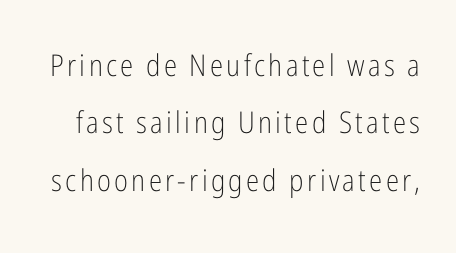
Plain, unruled lines of type. Proportional: the letters do not fall into vertical columns. Is this a sans? Yes — the strokes have no serifs. Stem width sits at or under what a default text font uses.
